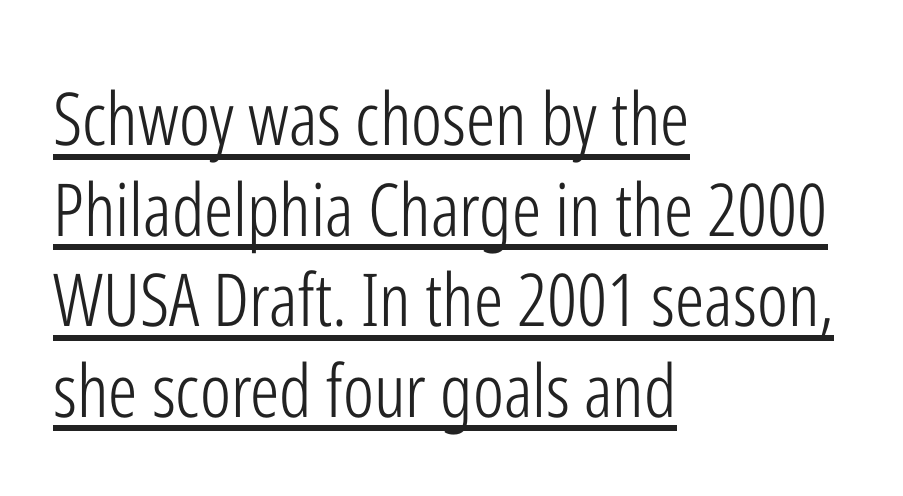
Q: Is the text bold? A: No.
Q: Is the text italic (slanted)? A: No, it is upright.
Q: Is the typeface a serif or a sans-serif typeface? A: Sans-serif.
Q: Is the text underlined? A: Yes.
Q: How is the paragraph aligned? A: Left-aligned.
Q: Is the spacing between letters normal or unusually wide? A: Normal.
Q: Width (condensed, normal, or wide)? A: Condensed.
Q: Stroke contrast? A: Low.
Q: x-height? A: Medium.
Q: Monospaced? A: No.
